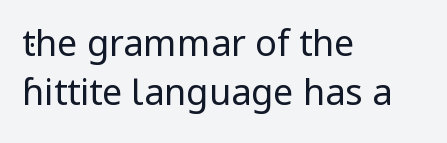
Q: Is the text bold? A: No.
Q: Is the text italic (slanted)? A: No, it is upright.
Q: Is the typeface a serif or a sans-serif typeface? A: Sans-serif.
Q: Is the text underlined? A: No.
Q: How is the paragraph aligned? A: Left-aligned.
Q: Is the spacing between letters normal or unusually wide? A: Normal.
Q: Is the spacing between lines tight, normal or loose? A: Normal.
Q: Width (condensed, normal, or wide)? A: Normal.
Q: Stroke contrast? A: Low.
Q: x-height? A: Medium.
Q: Monospaced? A: No.
